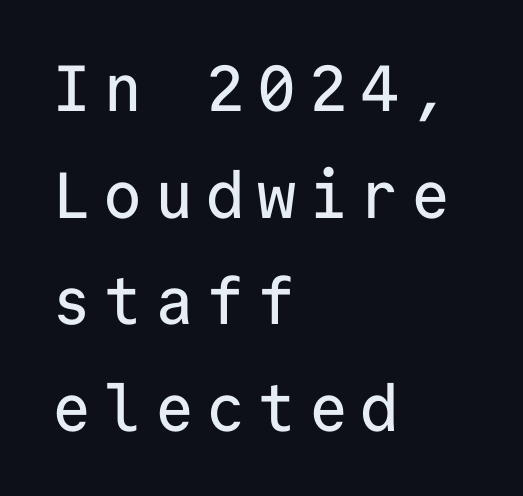
The image shows 65 px sans-serif type, upright, monospaced; set left-aligned, normal line spacing (1.64x), not underlined; low stroke contrast and a medium x-height.
